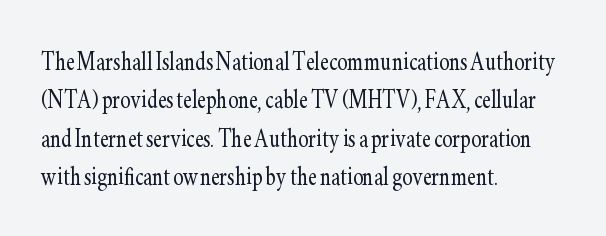
Varying glyph widths throughout — classic text-font behaviour. A light-to-regular cut is what we see here. Caption: multi-line text, flush left, ragged right. Notice how the stems are strictly vertical — no italics here.
